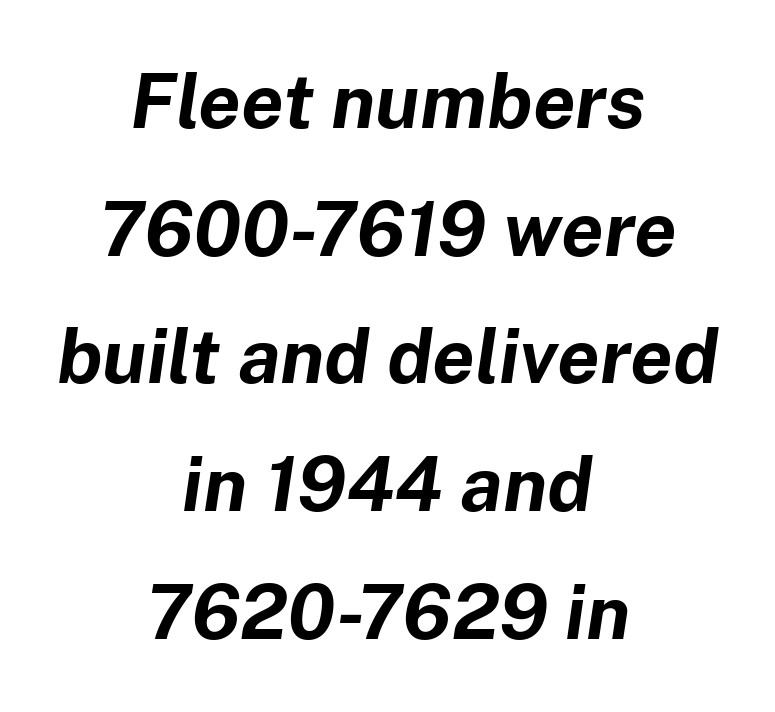
Q: Is the text bold? A: Yes.
Q: Is the text italic (slanted)? A: Yes, it leans right by about 8 degrees.
Q: Is the text underlined? A: No.
Q: How is the paragraph aligned? A: Centered.
Q: Is the spacing between letters normal or unusually wide? A: Normal.
Q: Is the spacing between lines tight, normal or loose? A: Normal.
Q: Width (condensed, normal, or wide)? A: Normal.
Q: Stroke contrast? A: Low.
Q: x-height? A: Medium.
Q: Monospaced? A: No.
